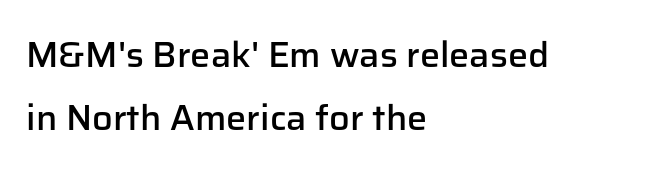
{"serif": "no", "italic": "no", "bold": "semi", "weight": "semibold", "width": "normal", "stroke_contrast": "low", "x_height": "medium", "monospaced": "no", "underline": "no", "align": "left", "line_spacing_ratio": 1.75, "letter_spacing": "normal", "letter_spacing_em": 0.0, "glyph_px": 36}
